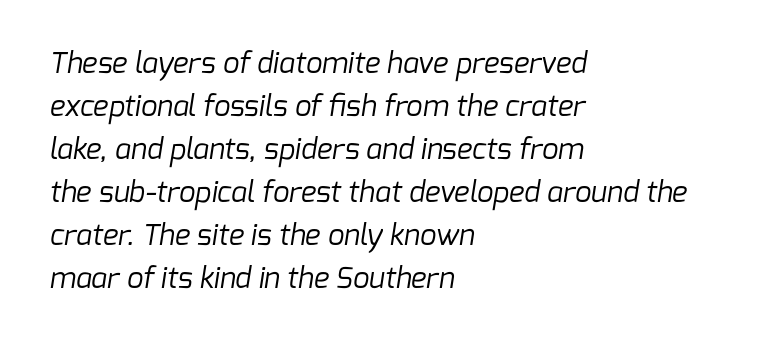
The image shows 29 px regular-weight sans-serif type; set left-aligned, normal line spacing (1.48x), normal letter spacing, not underlined; low stroke contrast and a medium x-height.
